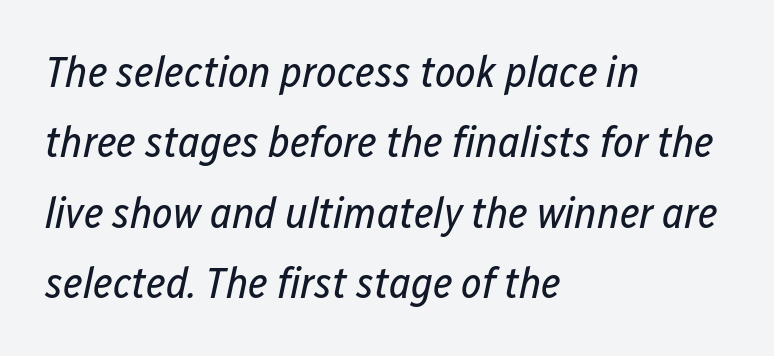
{"italic": "yes", "lean": "right", "slant_degrees": 12, "bold": "no", "weight": "regular", "width": "condensed", "stroke_contrast": "low", "x_height": "medium", "monospaced": "no", "underline": "no", "align": "left", "line_spacing": "normal", "line_spacing_ratio": 1.6, "letter_spacing": "normal", "letter_spacing_em": 0.0, "glyph_px": 44}
